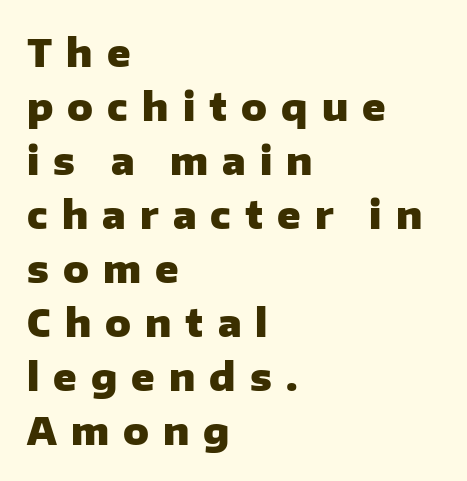
Q: Is the text bold? A: Yes.
Q: Is the text italic (slanted)? A: No, it is upright.
Q: Is the typeface a serif or a sans-serif typeface? A: Sans-serif.
Q: Is the text underlined? A: No.
Q: How is the paragraph aligned? A: Left-aligned.
Q: Is the spacing between letters normal or unusually wide? A: Unusually wide.
Q: Is the spacing between lines tight, normal or loose? A: Normal.
Q: Width (condensed, normal, or wide)? A: Normal.
Q: Stroke contrast? A: Low.
Q: x-height? A: Medium.
Q: Monospaced? A: No.
